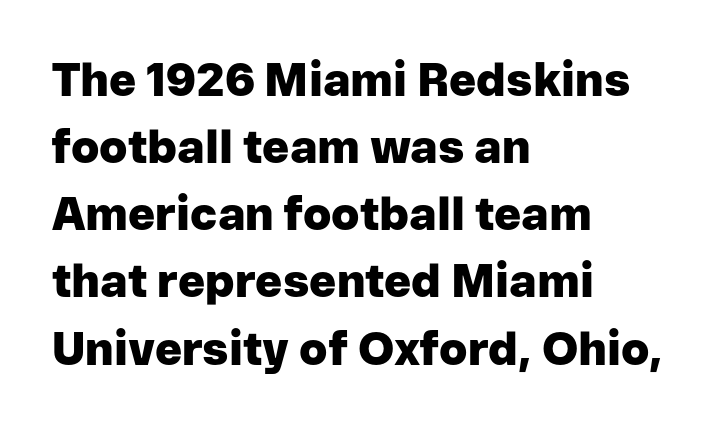
A dark, heavy texture on the line: the type is bold. The ragged edge is on the right, which tells us the setting is flush left. In terms of letterspacing, this is plain default setting. The rendering shows plain stroke endings on the letterforms — a sans-serif design.
